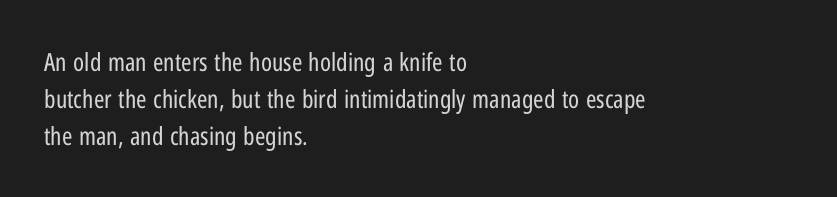
Q: Is the text bold? A: No.
Q: Is the text italic (slanted)? A: No, it is upright.
Q: Is the text underlined? A: No.
Q: How is the paragraph aligned? A: Left-aligned.
Q: Is the spacing between letters normal or unusually wide? A: Normal.
Q: Is the spacing between lines tight, normal or loose? A: Normal.
